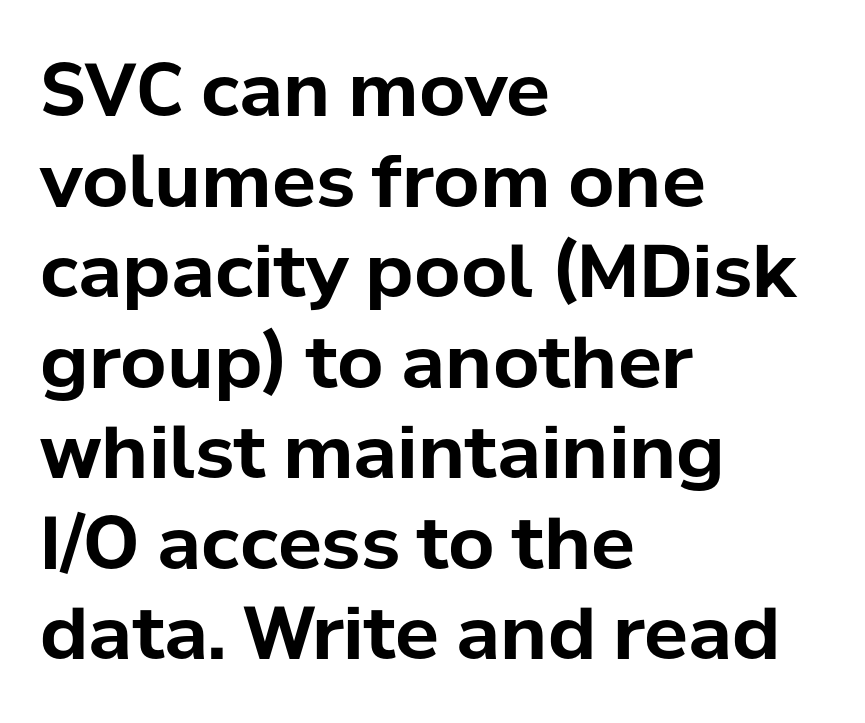
The image shows 73 px bold sans-serif type, upright; set left-aligned, line spacing 1.24x, normal letter spacing, not underlined; low stroke contrast and a medium x-height.
